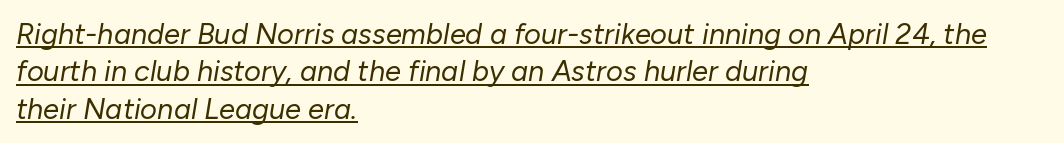
Q: Is the text bold? A: No.
Q: Is the text italic (slanted)? A: Yes, it leans right by about 10 degrees.
Q: Is the text underlined? A: Yes.
Q: How is the paragraph aligned? A: Left-aligned.
Q: Is the spacing between letters normal or unusually wide? A: Normal.
Q: Is the spacing between lines tight, normal or loose? A: Normal.
Q: Width (condensed, normal, or wide)? A: Normal.
Q: Stroke contrast? A: Low.
Q: x-height? A: Medium.
Q: Monospaced? A: No.
